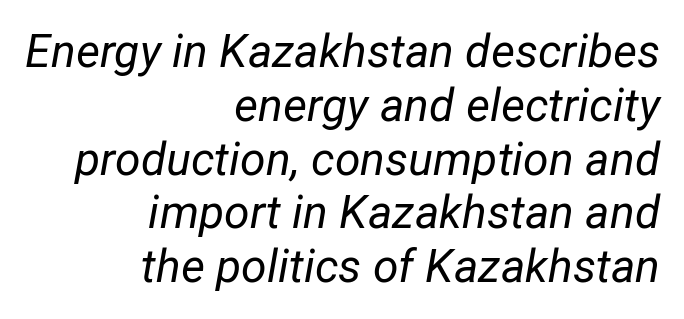
Q: Is the text bold? A: No.
Q: Is the text italic (slanted)? A: Yes, it leans right by about 12 degrees.
Q: Is the text underlined? A: No.
Q: How is the paragraph aligned? A: Right-aligned.
Q: Is the spacing between letters normal or unusually wide? A: Normal.
Q: Width (condensed, normal, or wide)? A: Normal.
Q: Stroke contrast? A: Low.
Q: x-height? A: Medium.
Q: Monospaced? A: No.
